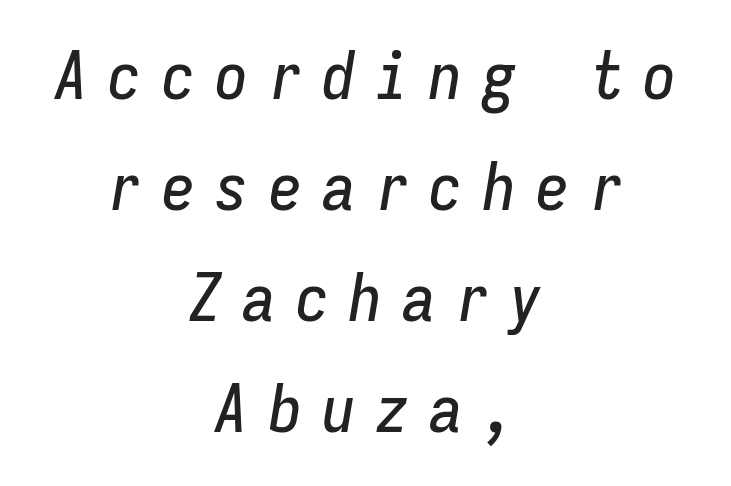
The image shows 66 px condensed type, italic (leaning right), monospaced; set centered, normal line spacing (1.68x), unusually wide letter spacing (+0.31 em), not underlined; low stroke contrast and a medium x-height.
